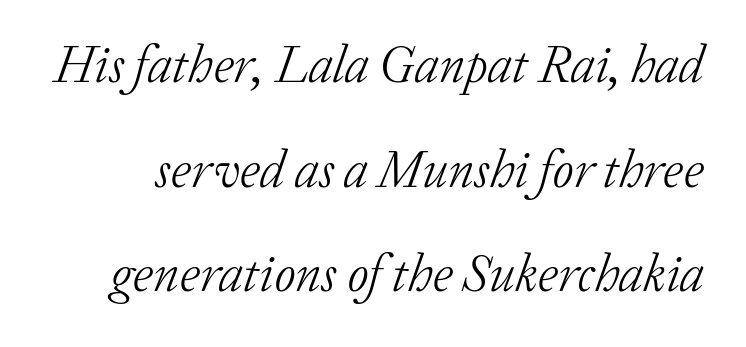
The space directly below the letters is spotless. The letterforms sit at book weight or below. An italicized treatment has been applied to the whole sample. Widely set lines give the paragraph a tall, airy silhouette. This sample has the flowing, uneven cadence of proportional lettering. The text was rendered using a seriffed face with decorative stroke endings.
